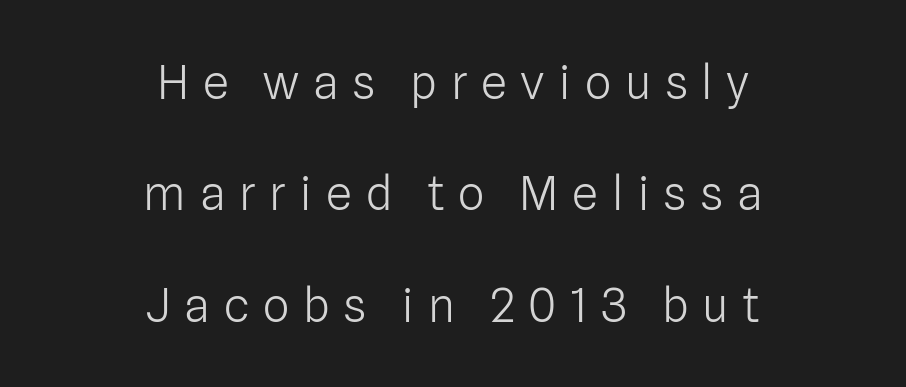
Q: Is the text bold? A: No.
Q: Is the text italic (slanted)? A: No, it is upright.
Q: Is the typeface a serif or a sans-serif typeface? A: Sans-serif.
Q: Is the text underlined? A: No.
Q: How is the paragraph aligned? A: Centered.
Q: Is the spacing between letters normal or unusually wide? A: Unusually wide.
Q: Is the spacing between lines tight, normal or loose? A: Loose.
Q: Width (condensed, normal, or wide)? A: Normal.
Q: Stroke contrast? A: Low.
Q: x-height? A: Medium.
Q: Monospaced? A: No.
